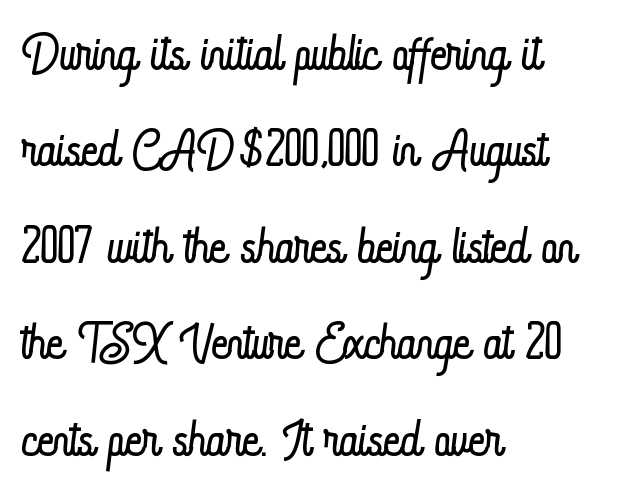
Q: Is the text bold? A: No.
Q: Is the text underlined? A: No.
Q: How is the paragraph aligned? A: Left-aligned.
Q: Is the spacing between letters normal or unusually wide? A: Normal.
Q: Is the spacing between lines tight, normal or loose? A: Normal.
Q: Width (condensed, normal, or wide)? A: Condensed.
Q: Stroke contrast? A: Low.
Q: x-height? A: Small.
Q: Monospaced? A: No.
